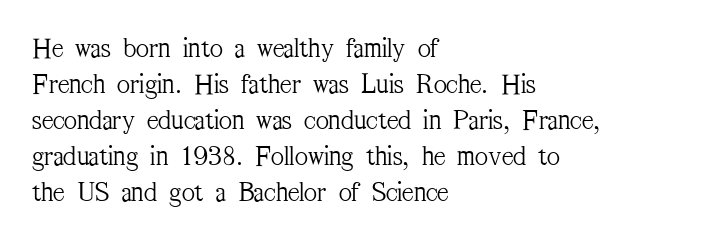
The image shows 28 px light, condensed serif type, upright; set left-aligned, normal line spacing (1.29x), normal letter spacing, not underlined; medium stroke contrast and a medium x-height.
